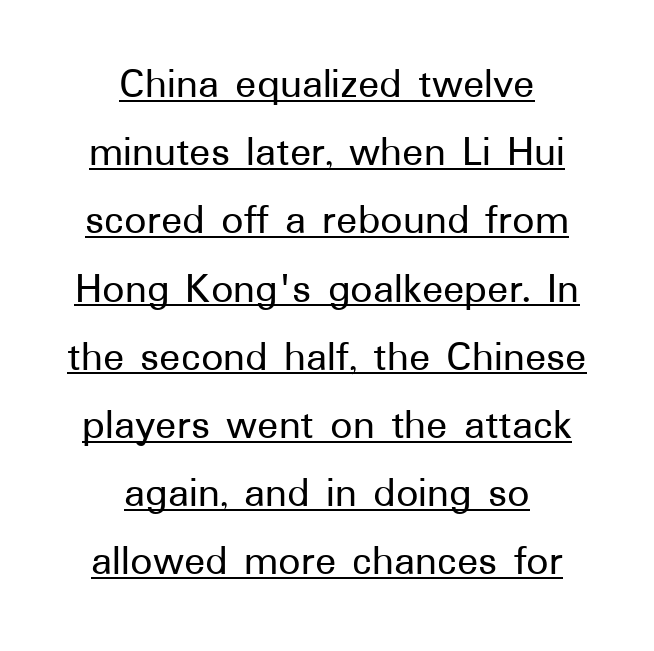
The image shows 44 px sans-serif type, upright; set centered, normal line spacing (1.55x), normal letter spacing, underlined; low stroke contrast and a medium x-height.
